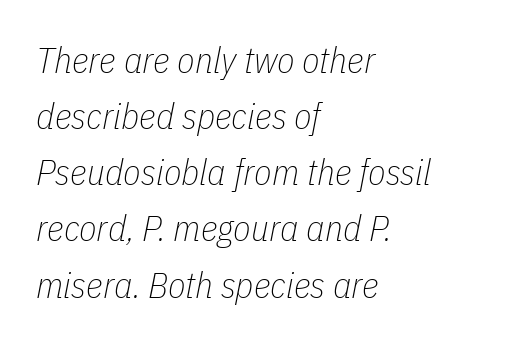
Q: Is the text bold? A: No.
Q: Is the text italic (slanted)? A: Yes, it leans right by about 11 degrees.
Q: Is the text underlined? A: No.
Q: How is the paragraph aligned? A: Left-aligned.
Q: Is the spacing between letters normal or unusually wide? A: Normal.
Q: Is the spacing between lines tight, normal or loose? A: Normal.
Q: Width (condensed, normal, or wide)? A: Condensed.
Q: Stroke contrast? A: Low.
Q: x-height? A: Medium.
Q: Monospaced? A: No.
